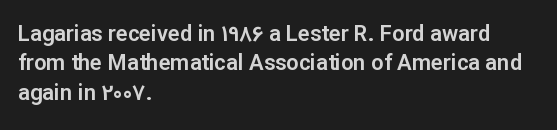
The image shows 22 px text type, upright; set left-aligned, normal line spacing (1.33x), normal letter spacing, not underlined.
